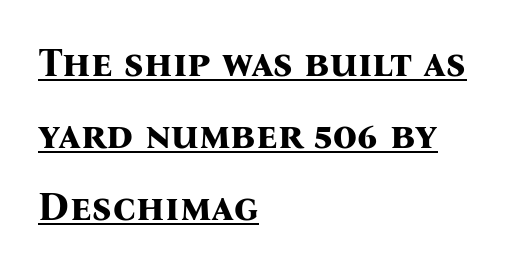
Classification — serif. Line starts are locked; line ends wander. Tracking value appears to be zero — textbook default spacing. Is this a fixed-width face? No — the glyphs have proportional, varying widths. Italic? Not at all — the glyphs are vertical. Quick note: underline on.
